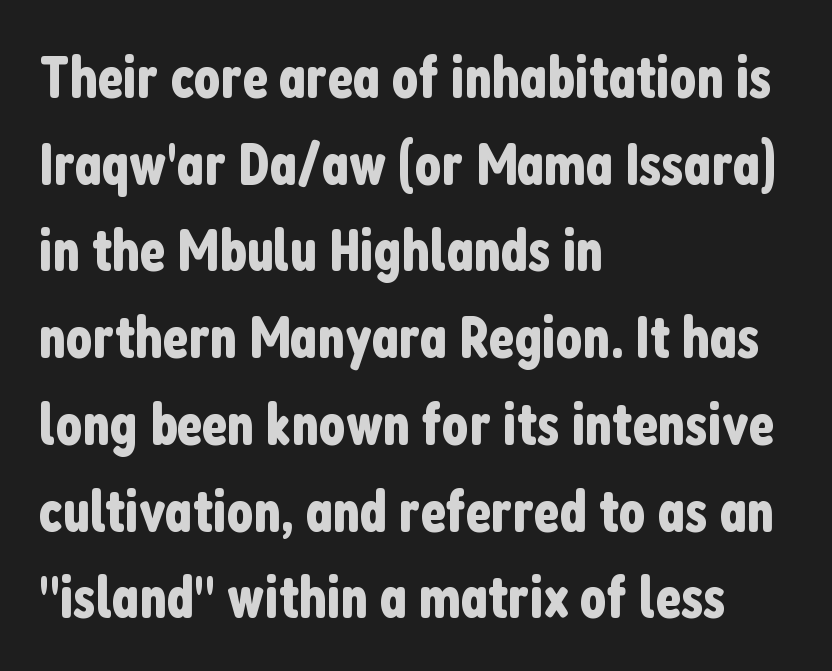
Q: Is the text italic (slanted)? A: No, it is upright.
Q: Is the typeface a serif or a sans-serif typeface? A: Sans-serif.
Q: Is the text underlined? A: No.
Q: How is the paragraph aligned? A: Left-aligned.
Q: Is the spacing between letters normal or unusually wide? A: Normal.
Q: Is the spacing between lines tight, normal or loose? A: Normal.
Q: Width (condensed, normal, or wide)? A: Condensed.
Q: Stroke contrast? A: Low.
Q: x-height? A: Medium.
Q: Monospaced? A: No.
